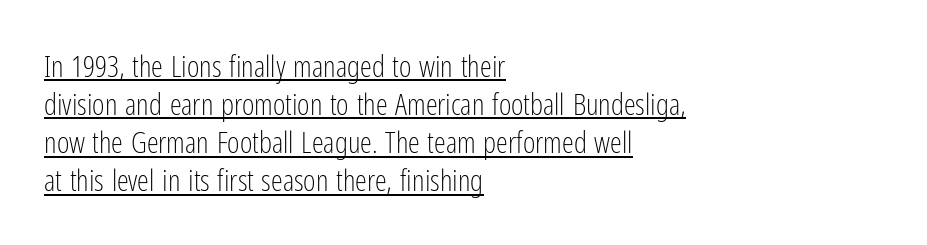
Q: Is the text bold? A: No.
Q: Is the text italic (slanted)? A: No, it is upright.
Q: Is the typeface a serif or a sans-serif typeface? A: Sans-serif.
Q: Is the text underlined? A: Yes.
Q: How is the paragraph aligned? A: Left-aligned.
Q: Is the spacing between letters normal or unusually wide? A: Normal.
Q: Is the spacing between lines tight, normal or loose? A: Normal.
Q: Width (condensed, normal, or wide)? A: Condensed.
Q: Stroke contrast? A: Low.
Q: x-height? A: Medium.
Q: Monospaced? A: No.
